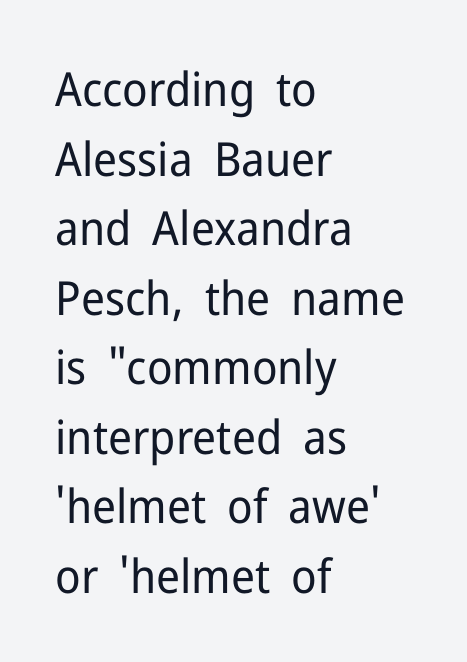
The image shows 47 px regular-weight sans-serif type, upright; set left-aligned, normal line spacing (1.48x), normal letter spacing, not underlined; low stroke contrast and a medium x-height.
